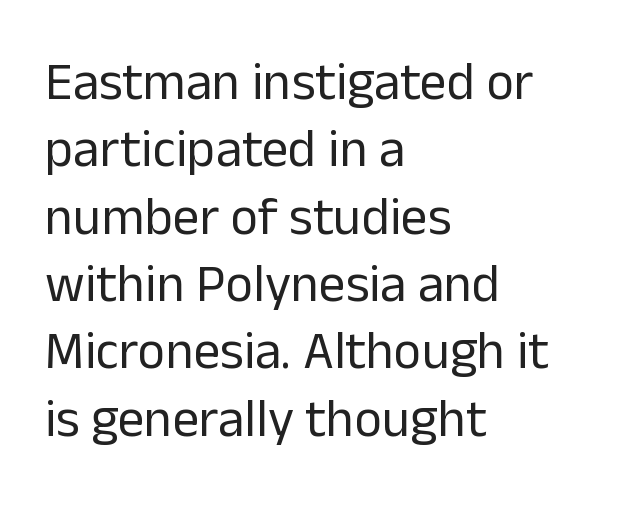
Q: Is the text bold? A: No.
Q: Is the text italic (slanted)? A: No, it is upright.
Q: Is the typeface a serif or a sans-serif typeface? A: Sans-serif.
Q: Is the text underlined? A: No.
Q: How is the paragraph aligned? A: Left-aligned.
Q: Is the spacing between letters normal or unusually wide? A: Normal.
Q: Is the spacing between lines tight, normal or loose? A: Normal.
Q: Width (condensed, normal, or wide)? A: Normal.
Q: Stroke contrast? A: Low.
Q: x-height? A: Medium.
Q: Monospaced? A: No.
